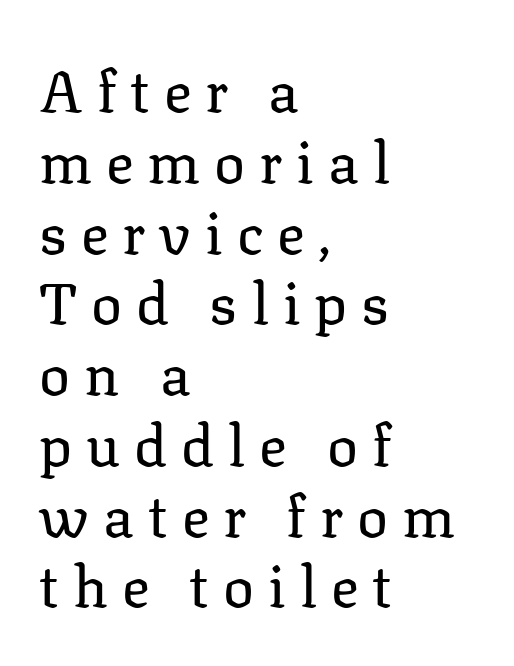
The rag falls on the right side of this text block. In terms of letterspacing, this is a distinctly airy, spread setting. Is this a fixed-width face? No — the glyphs have proportional, varying widths. A typesetter would mark this as roman, not italic.
